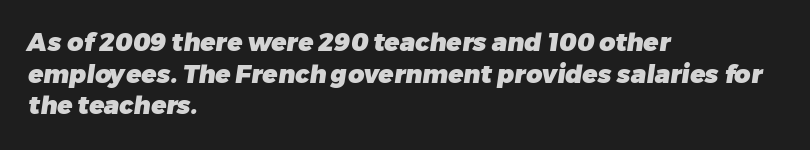
Strong, thick strokes mark this as bold type. Letter spacing: default. Clear beneath every line of the passage. The vertical gap from one line to the next is medium. Where is the straight margin? On the left.
